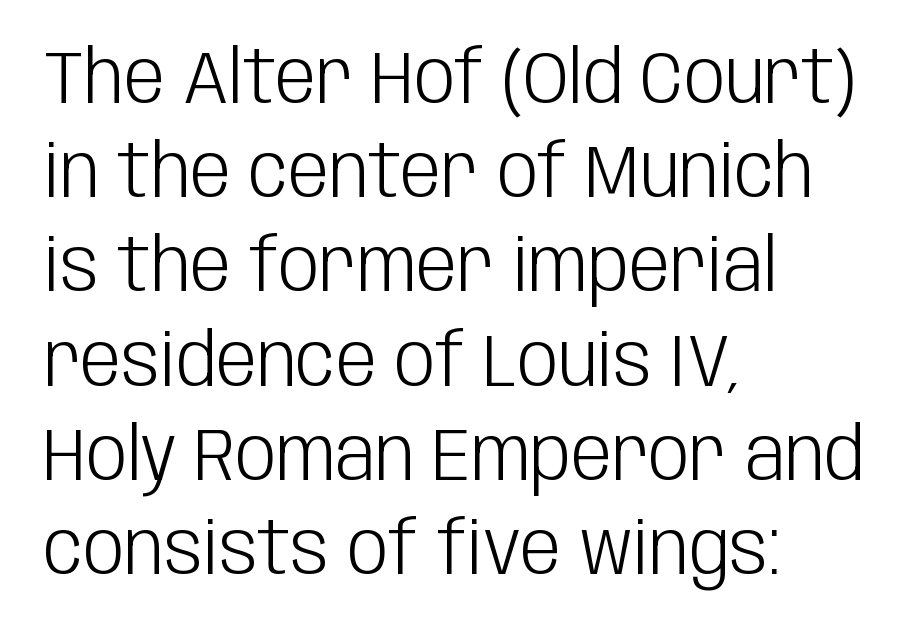
{"serif": "no", "italic": "no", "bold": "no", "weight": "light", "width": "condensed", "stroke_contrast": "low", "x_height": "large", "monospaced": "no", "underline": "no", "align": "left", "line_spacing": "normal", "line_spacing_ratio": 1.29, "letter_spacing": "normal", "letter_spacing_em": 0.0, "glyph_px": 73}
